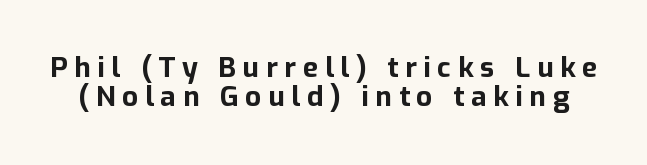
The type family on display is of the sans-serif kind. Every stem runs plumb, perpendicular to the baseline. Heavy, bold letterforms. The passage shown is typed in a proportional face where columns would drift. Decoration check: the copy has no underline. Here the glyphs are tracked loosely, breaking word shapes into spaced letters.
